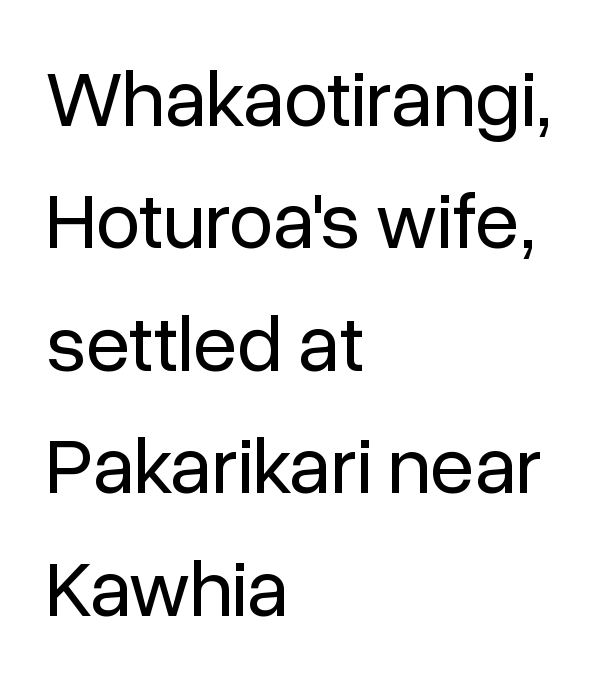
Each line starts at the same left margin while the right side varies. The horizontal fit of the characters is conventional and even. Nobody drew a line under any word here. Classification — sans serif. Weight class: somewhere from thin through regular. Is this a fixed-width face? No — the glyphs have proportional, varying widths.
